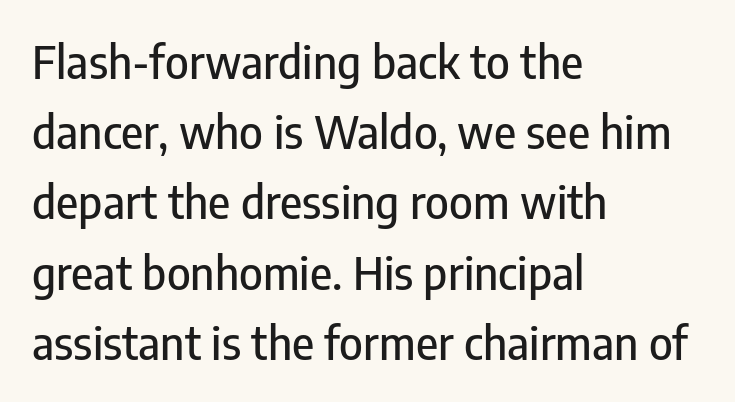
The space directly below the letters is spotless. Here the designer chose a conventional face with non-uniform glyph widths. What stands out about the letter spacing? Nothing — it is the standard amount. The letters stand upright; this is a roman face. Horizontal alignment here is leftward, the default for most running prose. Observe the absence of serifs on each vertical stroke in this sample.
